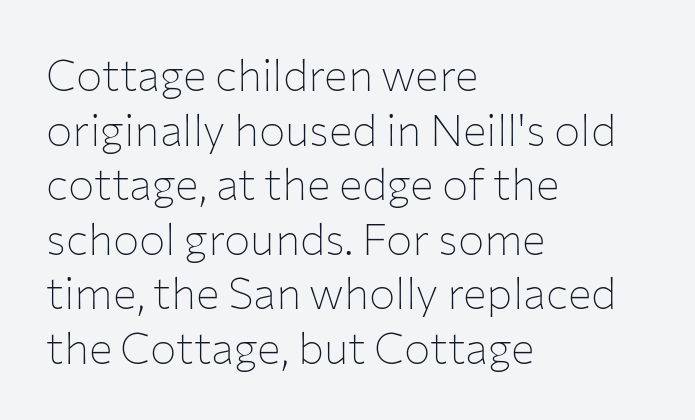
The image shows 44 px thin sans-serif type, upright; set left-aligned, line spacing 1.24x, normal letter spacing, not underlined; low stroke contrast and a medium x-height.
